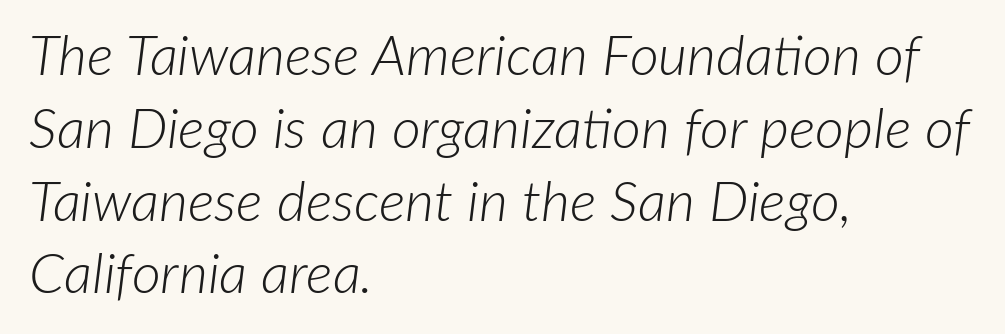
Q: Is the text bold? A: No.
Q: Is the text italic (slanted)? A: Yes, it leans right by about 7 degrees.
Q: Is the text underlined? A: No.
Q: How is the paragraph aligned? A: Left-aligned.
Q: Is the spacing between letters normal or unusually wide? A: Normal.
Q: Is the spacing between lines tight, normal or loose? A: Normal.
Q: Width (condensed, normal, or wide)? A: Normal.
Q: Stroke contrast? A: Low.
Q: x-height? A: Medium.
Q: Monospaced? A: No.
